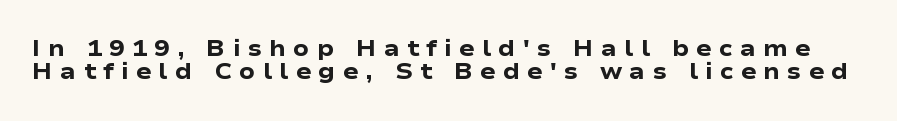
Stroke thickness is high; the sample reads as a true bold. Is the letter spacing exaggerated? Yes — the characters are pushed far apart. Horizontal bands of white between lines are thin slivers. A roman cut, with each character standing at attention. The baseline area is clear.
